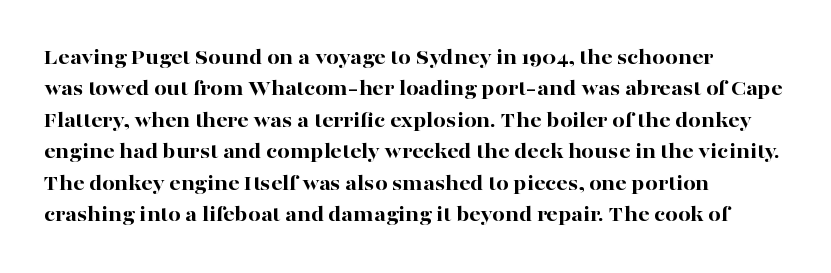
The image shows 22 px bold type, upright; set left-aligned, normal line spacing (1.43x), normal letter spacing, not underlined.
